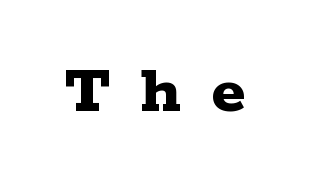
The image shows 71 px bold, wide serif type, upright; set unusually wide letter spacing (+0.43 em), not underlined; low stroke contrast and a medium x-height.
